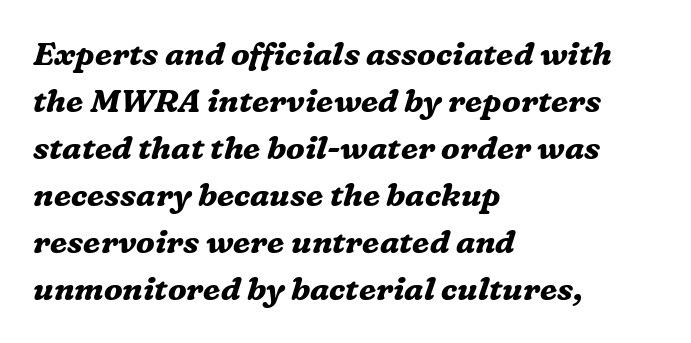
{"serif": "yes", "italic": "yes", "lean": "right", "slant_degrees": 16, "bold": "yes", "weight": "bold", "width": "normal", "stroke_contrast": "medium", "x_height": "medium", "monospaced": "no", "underline": "no", "align": "left", "line_spacing": "normal", "line_spacing_ratio": 1.47, "letter_spacing": "normal", "letter_spacing_em": 0.0, "glyph_px": 32}
